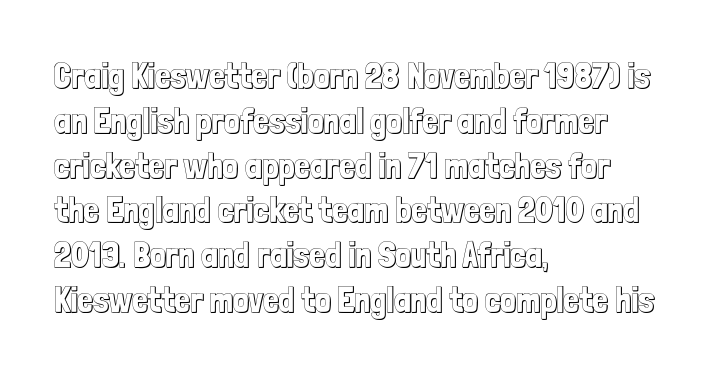
Clear beneath every line of the passage. Rendered with straight, roman letterforms. Rows of type keep a routine distance in the vertical direction. Visually the block forms a straight wall on the left and a jagged coastline on the right.
